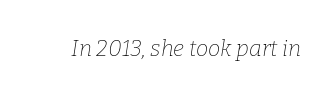
Q: Is the text bold? A: No.
Q: Is the text italic (slanted)? A: Yes, it leans right by about 9 degrees.
Q: Is the text underlined? A: No.
Q: Is the spacing between letters normal or unusually wide? A: Normal.
